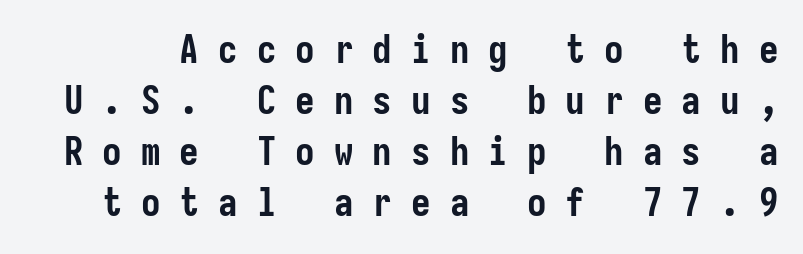
{"serif": "no", "italic": "no", "bold": "yes", "weight": "semibold", "width": "condensed", "stroke_contrast": "low", "x_height": "medium", "underline": "no", "line_spacing": "normal", "line_spacing_ratio": 1.31, "letter_spacing": "wide", "letter_spacing_em": 0.49, "glyph_px": 39}
